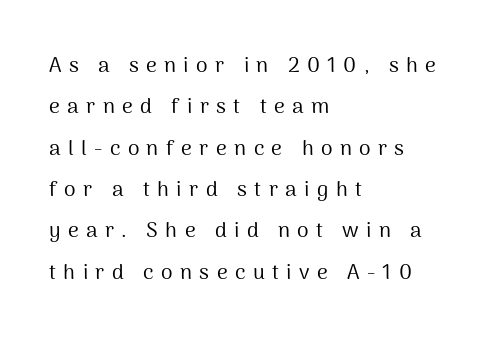
{"italic": "no", "bold": "no", "underline": "no", "align": "left", "line_spacing": "loose", "line_spacing_ratio": 1.97, "letter_spacing": "wide", "letter_spacing_em": 0.35, "glyph_px": 21}
